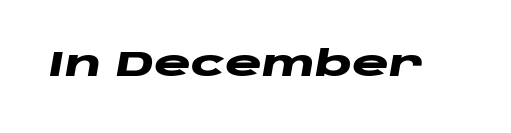
Q: Is the text bold? A: Yes.
Q: Is the text italic (slanted)? A: Yes, it leans right by about 10 degrees.
Q: Is the text underlined? A: No.
Q: Is the spacing between letters normal or unusually wide? A: Normal.
Q: Width (condensed, normal, or wide)? A: Wide.
Q: Stroke contrast? A: Low.
Q: x-height? A: Large.
Q: Monospaced? A: No.
